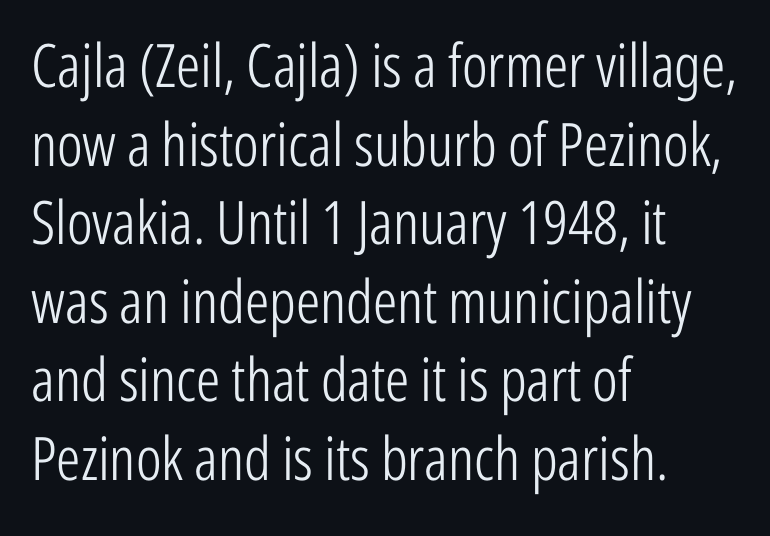
The image shows 60 px light, condensed sans-serif type, upright; set left-aligned, normal line spacing (1.31x), normal letter spacing, not underlined; low stroke contrast and a medium x-height.
